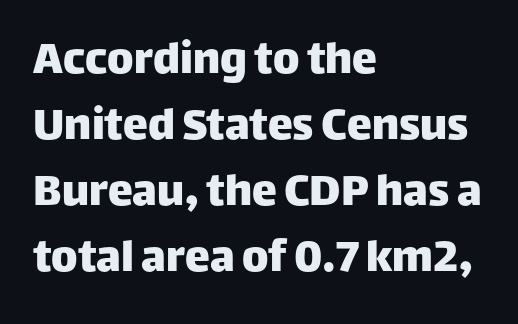
Q: Is the text italic (slanted)? A: No, it is upright.
Q: Is the typeface a serif or a sans-serif typeface? A: Sans-serif.
Q: Is the text underlined? A: No.
Q: How is the paragraph aligned? A: Left-aligned.
Q: Is the spacing between letters normal or unusually wide? A: Normal.
Q: Is the spacing between lines tight, normal or loose? A: Normal.
Q: Width (condensed, normal, or wide)? A: Normal.
Q: Stroke contrast? A: Low.
Q: x-height? A: Large.
Q: Monospaced? A: No.
